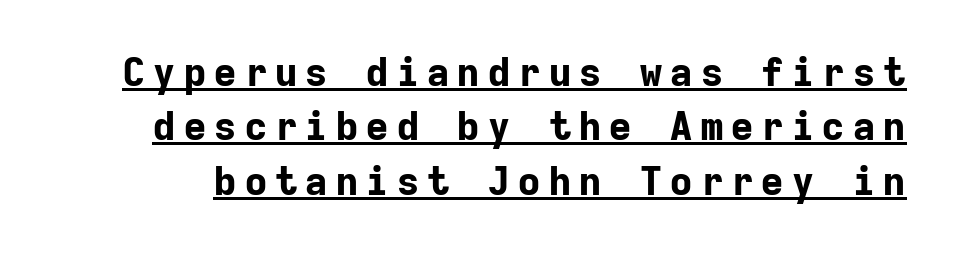
The image shows 40 px bold sans-serif type, upright, monospaced; set normal line spacing (1.36x), underlined; low stroke contrast and a medium x-height.
